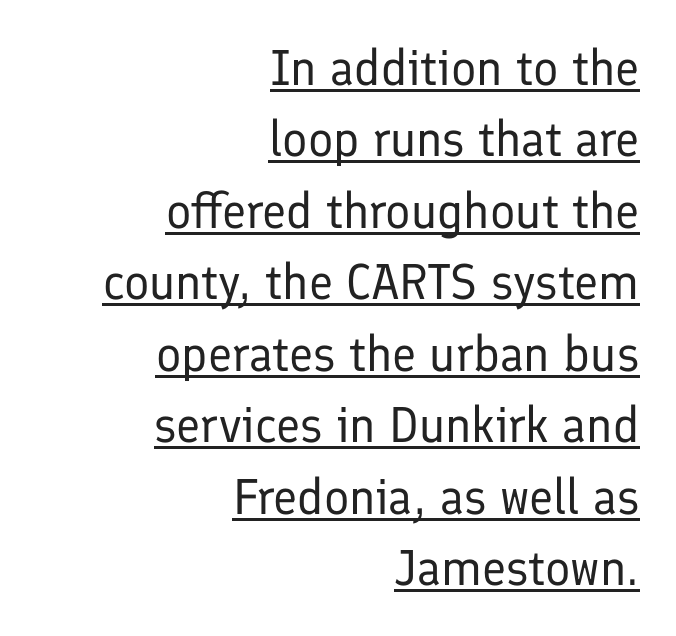
The image shows 50 px regular-weight sans-serif type, upright; set right-aligned, normal line spacing (1.43x), normal letter spacing, underlined; low stroke contrast and a medium x-height.
